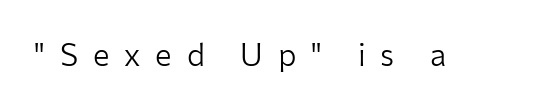
The letterforms stand isolated, each surrounded by extra space. The letters advance in unequal steps, a hallmark of proportional type. Underlining? Definitely not there. This is the regular roman posture of the typeface.
